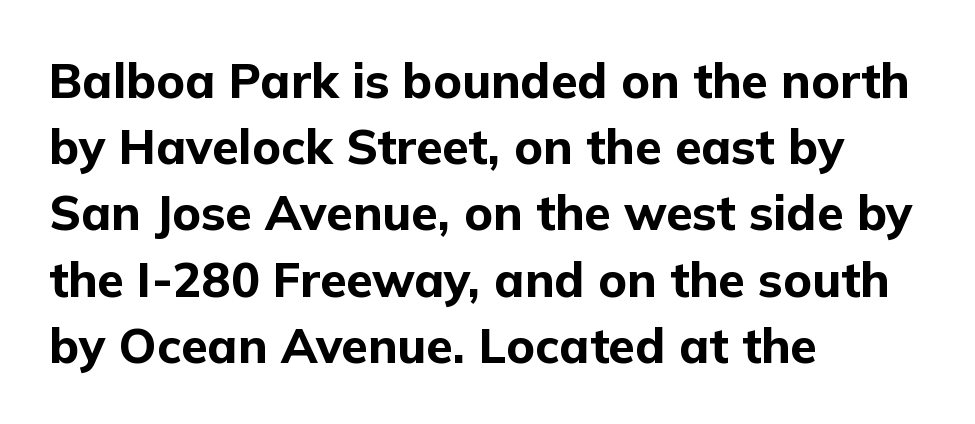
Here the designer chose a conventional face with non-uniform glyph widths. Inter-character spacing is left at the font's built-in metrics. The gap between lines stays unmarked. The rendering uses a bold face; every stroke is thick and dark.
